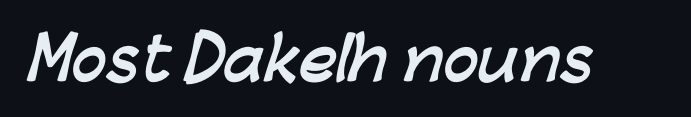
{"serif": "no", "bold": "yes", "weight": "semibold", "width": "normal", "stroke_contrast": "low", "x_height": "medium", "monospaced": "no", "underline": "no", "letter_spacing": "normal", "letter_spacing_em": 0.0, "glyph_px": 58}
